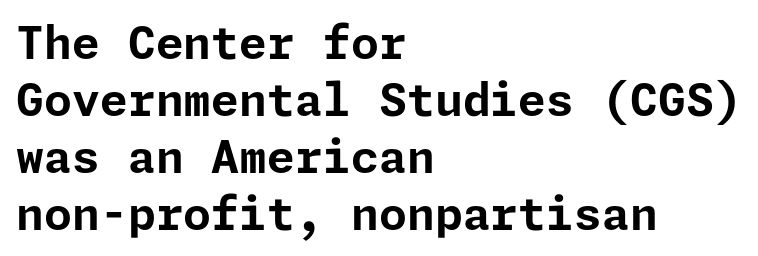
Q: Is the text bold? A: Yes.
Q: Is the text italic (slanted)? A: No, it is upright.
Q: Is the typeface a serif or a sans-serif typeface? A: Sans-serif.
Q: Is the text underlined? A: No.
Q: How is the paragraph aligned? A: Left-aligned.
Q: Is the spacing between letters normal or unusually wide? A: Normal.
Q: Is the spacing between lines tight, normal or loose? A: Normal.
Q: Width (condensed, normal, or wide)? A: Normal.
Q: Stroke contrast? A: Low.
Q: x-height? A: Medium.
